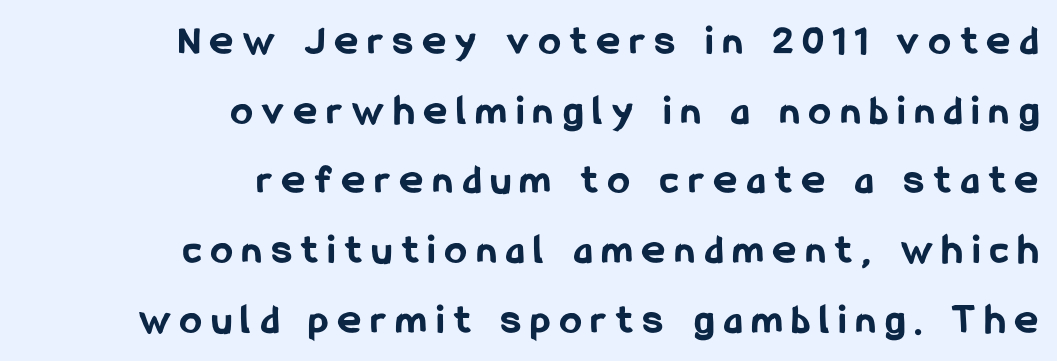
The image shows 43 px bold, condensed sans-serif type, upright; set right-aligned, normal line spacing (1.62x), unusually wide letter spacing (+0.24 em), not underlined; low stroke contrast and a medium x-height.
